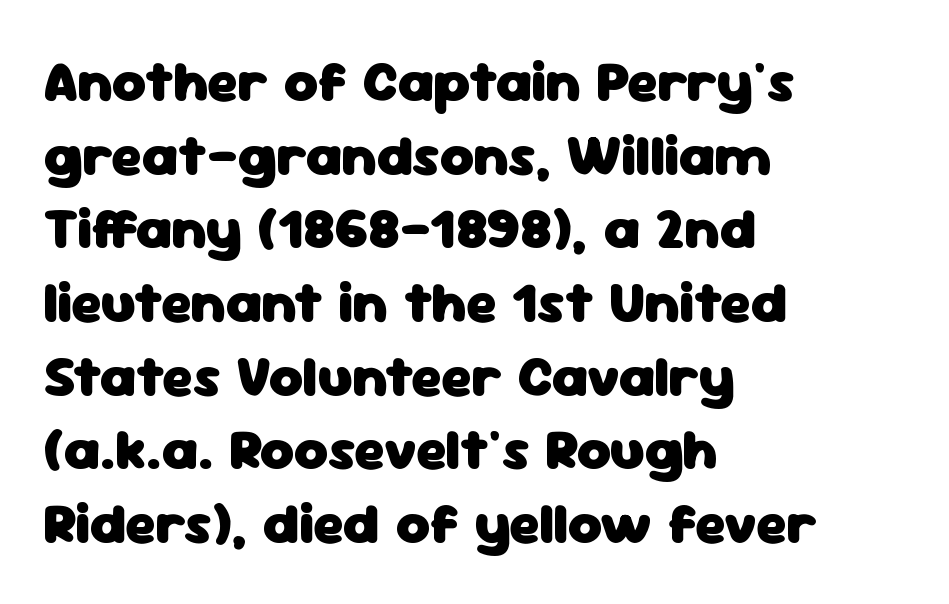
The image shows 58 px heavy sans-serif type, upright; set left-aligned, normal line spacing (1.27x), normal letter spacing, not underlined; low stroke contrast and a medium x-height.
